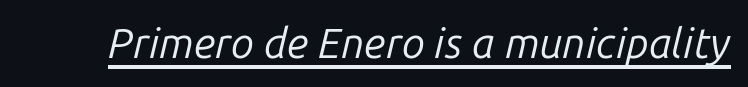
{"italic": "yes", "lean": "right", "slant_degrees": 14, "bold": "no", "weight": "regular", "width": "normal", "stroke_contrast": "low", "x_height": "medium", "monospaced": "no", "underline": "yes", "letter_spacing": "normal", "letter_spacing_em": 0.0, "glyph_px": 42}
